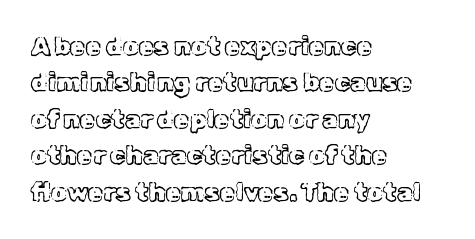
Q: Is the text italic (slanted)? A: No, it is upright.
Q: Is the text underlined? A: No.
Q: How is the paragraph aligned? A: Left-aligned.
Q: Is the spacing between letters normal or unusually wide? A: Normal.
Q: Is the spacing between lines tight, normal or loose? A: Normal.
